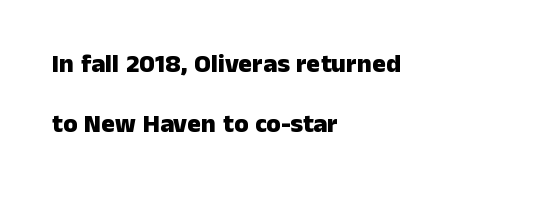
The image shows 26 px bold type, upright; set left-aligned, loose line spacing (2.31x), normal letter spacing, not underlined.
